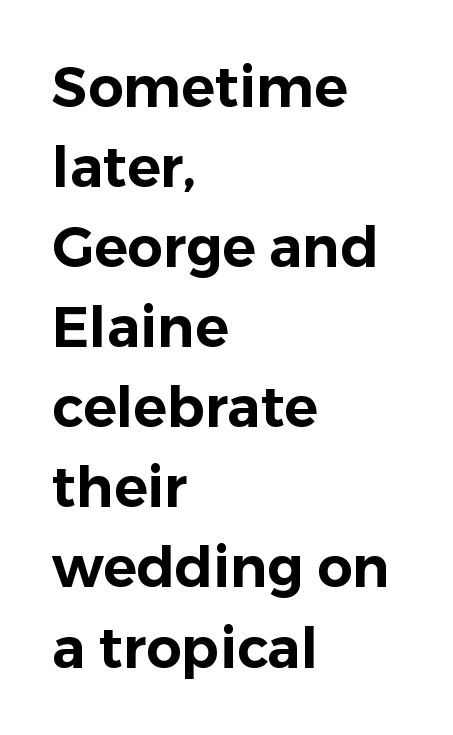
Type without underlining. Short note: letters normally spaced. The block of text has a typical density, with ordinary space between rows. This sample has the flowing, uneven cadence of proportional lettering.
